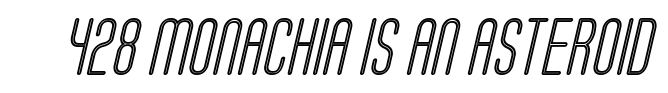
{"width": "condensed", "x_height": "large", "monospaced": "no", "underline": "no", "letter_spacing": "normal", "letter_spacing_em": 0.0, "glyph_px": 58}
